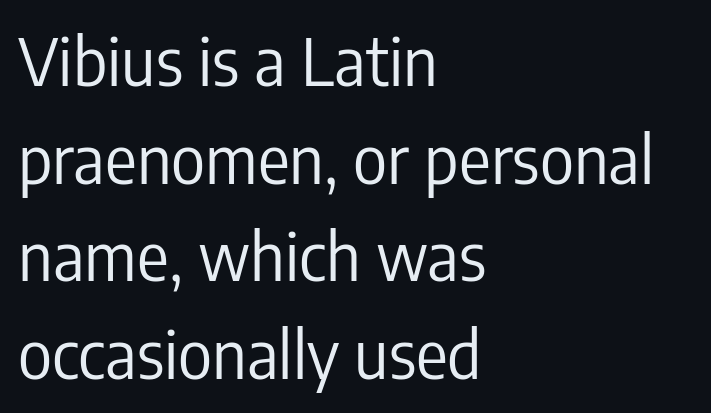
The passage shown is typeset with a sans-serif family. The string is rendered with underlining switched off. Upright lettering throughout. Is the letter spacing exaggerated? No — it looks like the ordinary default.
